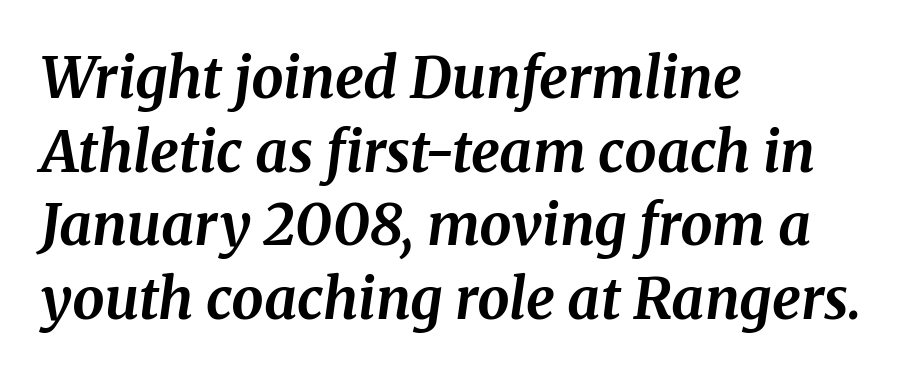
Q: Is the text bold? A: Yes.
Q: Is the text italic (slanted)? A: Yes, it leans right by about 8 degrees.
Q: Is the typeface a serif or a sans-serif typeface? A: Serif.
Q: Is the text underlined? A: No.
Q: How is the paragraph aligned? A: Left-aligned.
Q: Is the spacing between letters normal or unusually wide? A: Normal.
Q: Is the spacing between lines tight, normal or loose? A: Normal.
Q: Width (condensed, normal, or wide)? A: Normal.
Q: Stroke contrast? A: Medium.
Q: x-height? A: Medium.
Q: Monospaced? A: No.
